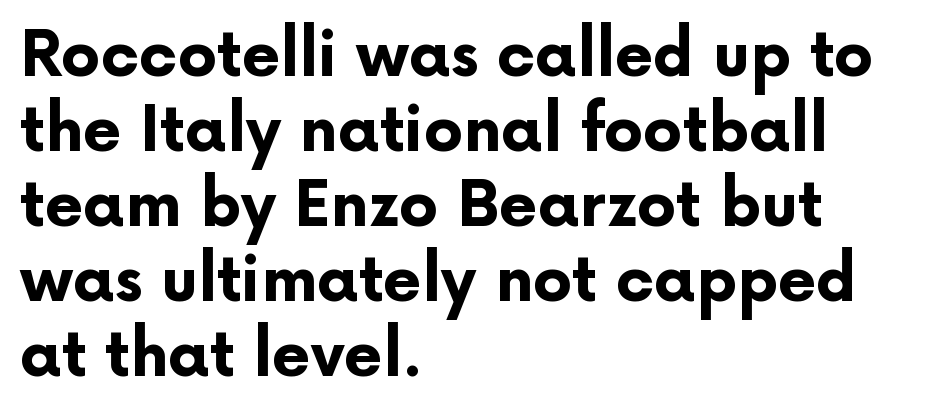
The image shows 62 px bold sans-serif type, upright; set left-aligned, line spacing 1.21x, normal letter spacing, not underlined; low stroke contrast and a medium x-height.
